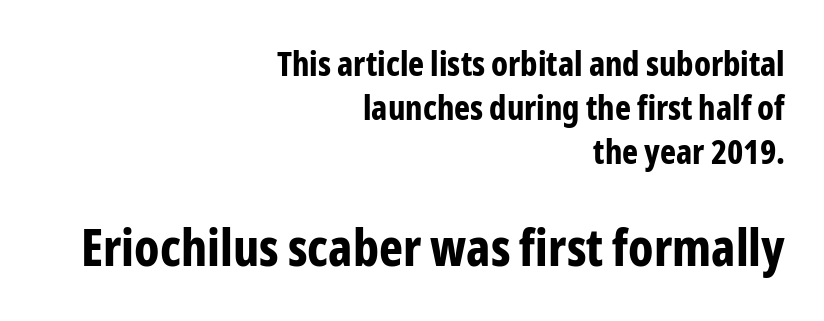
The image shows 51 px bold, condensed sans-serif type, upright; set right-aligned, normal line spacing (1.29x), normal letter spacing, not underlined; the second (bottom) block is 1.5x larger; low stroke contrast and a medium x-height.
